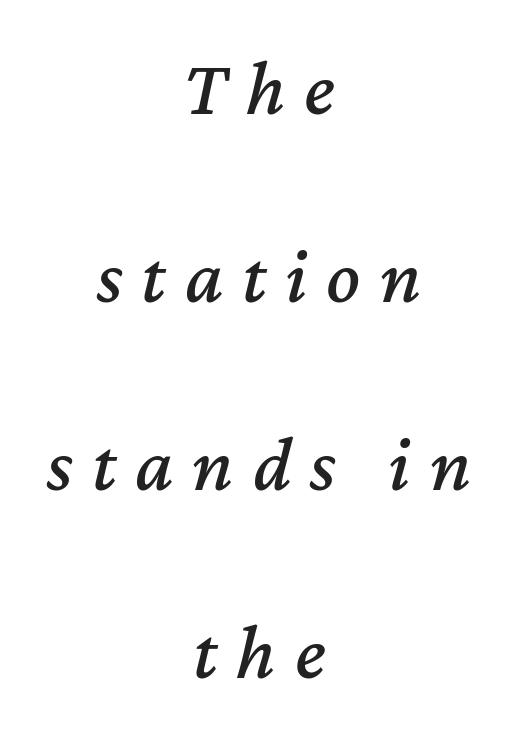
{"italic": "yes", "lean": "right", "slant_degrees": 12, "width": "normal", "stroke_contrast": "medium", "x_height": "medium", "monospaced": "no", "underline": "no", "align": "center", "line_spacing": "loose", "line_spacing_ratio": 2.38, "letter_spacing": "wide", "letter_spacing_em": 0.24, "glyph_px": 79}
